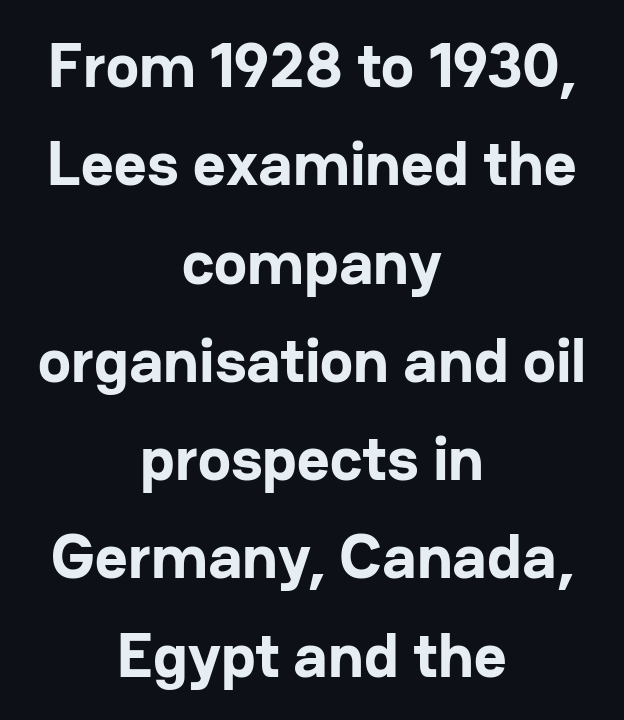
{"serif": "no", "italic": "no", "bold": "yes", "weight": "bold", "width": "normal", "stroke_contrast": "low", "x_height": "medium", "monospaced": "no", "underline": "no", "align": "center", "line_spacing": "normal", "line_spacing_ratio": 1.56, "letter_spacing": "normal", "letter_spacing_em": 0.0, "glyph_px": 63}
